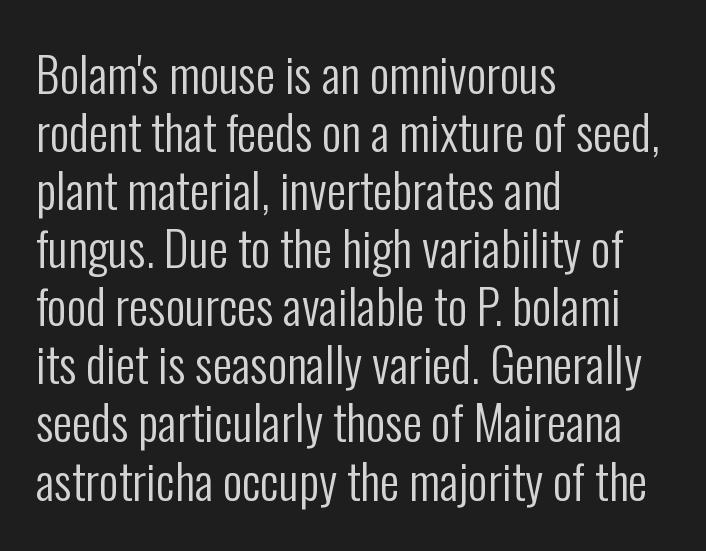
{"serif": "no", "italic": "no", "bold": "no", "weight": "regular", "width": "condensed", "stroke_contrast": "low", "x_height": "medium", "monospaced": "no", "underline": "no", "align": "left", "line_spacing_ratio": 1.21, "letter_spacing": "normal", "letter_spacing_em": 0.0, "glyph_px": 48}
